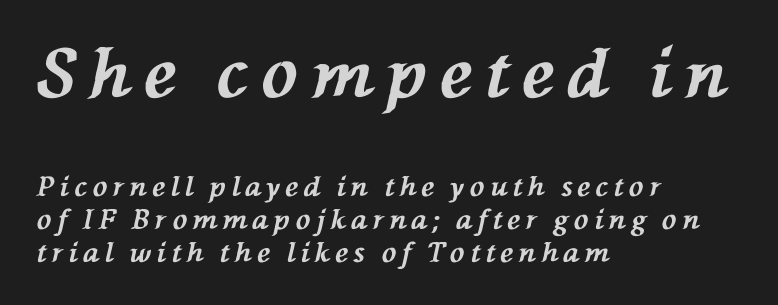
{"italic": "yes", "lean": "left", "slant_degrees": 76, "bold": "yes", "weight": "bold", "width": "normal", "stroke_contrast": "medium", "x_height": "medium", "monospaced": "no", "underline": "no", "align": "left", "line_spacing_ratio": 1.23, "letter_spacing": "wide", "letter_spacing_em": 0.2, "larger_block": "first", "size_ratio": 2.48, "glyph_px": 67}
